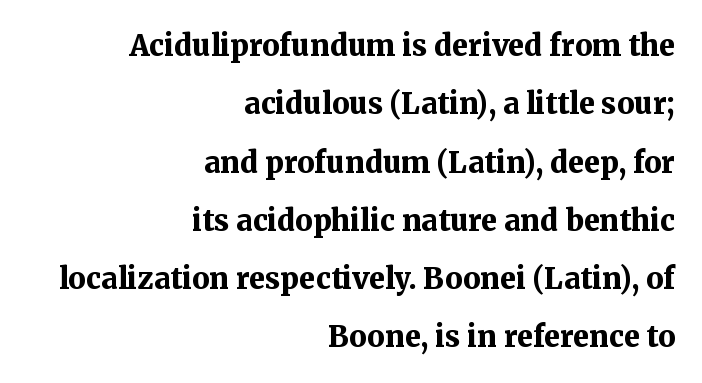
Q: Is the text bold? A: Yes.
Q: Is the text italic (slanted)? A: No, it is upright.
Q: Is the typeface a serif or a sans-serif typeface? A: Serif.
Q: Is the text underlined? A: No.
Q: How is the paragraph aligned? A: Right-aligned.
Q: Is the spacing between letters normal or unusually wide? A: Normal.
Q: Is the spacing between lines tight, normal or loose? A: Loose.
Q: Width (condensed, normal, or wide)? A: Normal.
Q: Stroke contrast? A: Medium.
Q: x-height? A: Medium.
Q: Monospaced? A: No.
